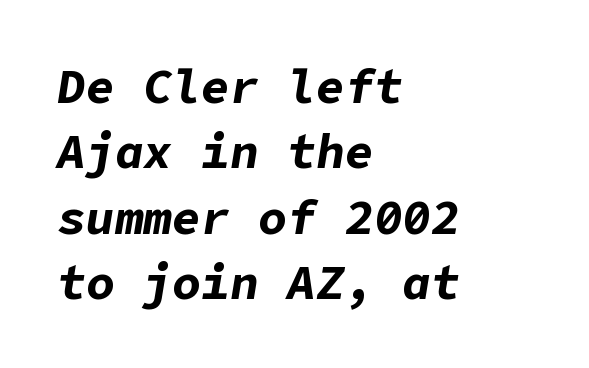
Caption: standard tracking, unaltered. The rendering uses a moderate line-height, typical for paragraphs. The lines are quadded left. Chunky letters — that's bold for sure. Plain, unruled lines of type. Style check: oblique.
